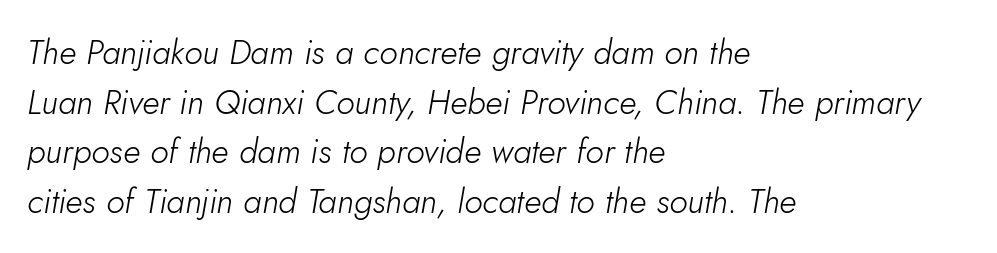
The image shows 34 px light type, italic (leaning right); set left-aligned, normal line spacing (1.46x), normal letter spacing, not underlined; low stroke contrast and a small x-height.
